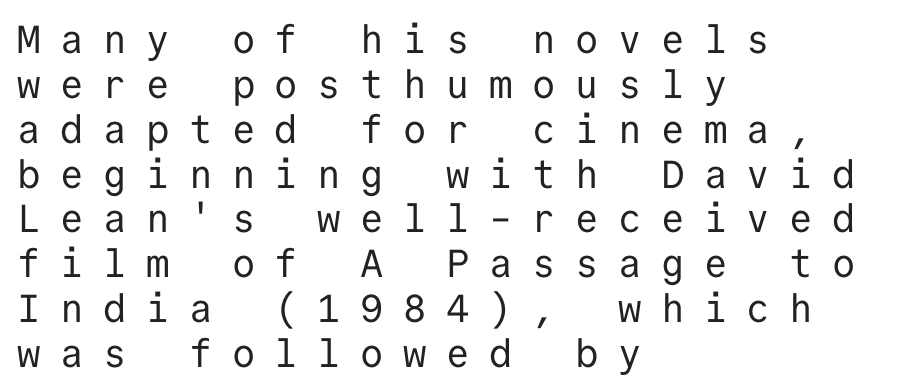
Q: Is the text bold? A: No.
Q: Is the text italic (slanted)? A: No, it is upright.
Q: Is the typeface a serif or a sans-serif typeface? A: Sans-serif.
Q: Is the text underlined? A: No.
Q: How is the paragraph aligned? A: Left-aligned.
Q: Is the spacing between letters normal or unusually wide? A: Unusually wide.
Q: Is the spacing between lines tight, normal or loose? A: Tight.
Q: Width (condensed, normal, or wide)? A: Normal.
Q: Stroke contrast? A: Low.
Q: x-height? A: Medium.
Q: Monospaced? A: Yes.
